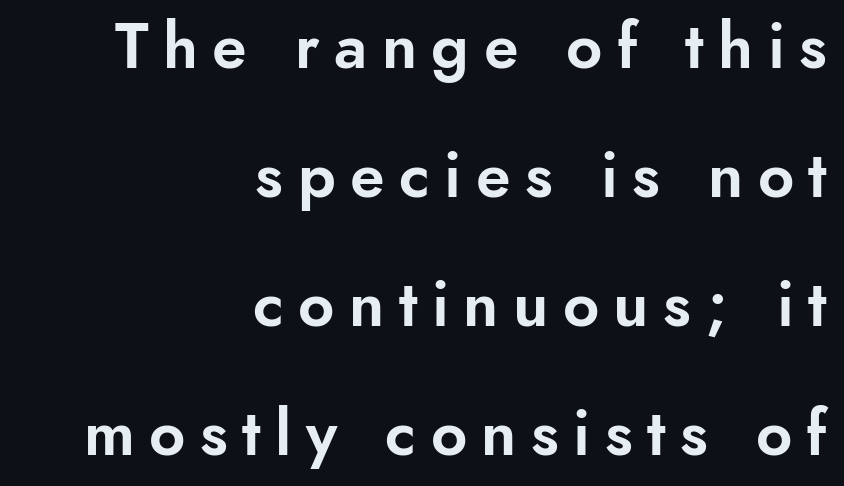
{"serif": "no", "italic": "no", "width": "normal", "stroke_contrast": "low", "x_height": "small", "monospaced": "no", "underline": "no", "align": "right", "line_spacing": "loose", "line_spacing_ratio": 2.05, "letter_spacing": "wide", "letter_spacing_em": 0.23, "glyph_px": 63}
